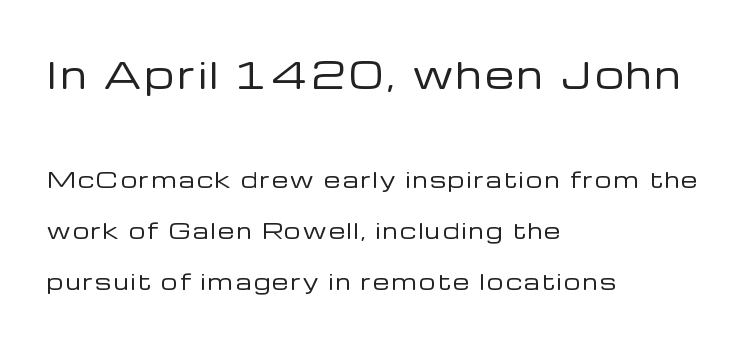
{"serif": "no", "italic": "no", "bold": "no", "weight": "regular", "width": "normal", "stroke_contrast": "low", "x_height": "medium", "monospaced": "no", "underline": "no", "align": "left", "line_spacing": "loose", "line_spacing_ratio": 2.43, "larger_block": "first", "size_ratio": 1.71, "glyph_px": 36}
